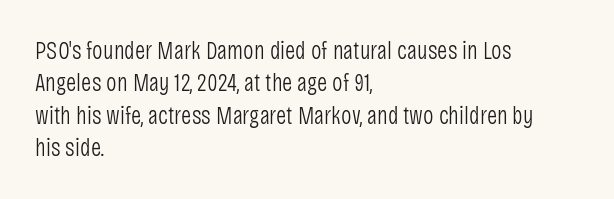
Q: Is the text bold? A: No.
Q: Is the text italic (slanted)? A: No, it is upright.
Q: Is the text underlined? A: No.
Q: How is the paragraph aligned? A: Left-aligned.
Q: Is the spacing between letters normal or unusually wide? A: Normal.
Q: Is the spacing between lines tight, normal or loose? A: Normal.
